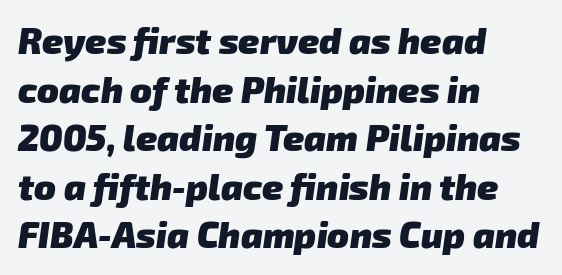
The image shows 36 px heavy sans-serif type; set left-aligned, normal line spacing (1.35x), normal letter spacing, not underlined; low stroke contrast and a medium x-height.
